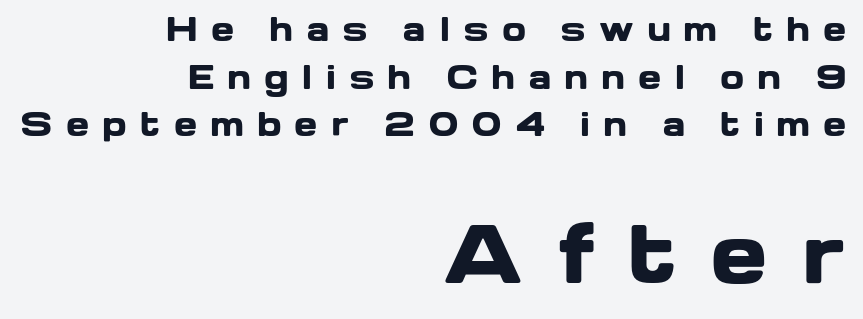
Q: Is the text bold? A: Yes.
Q: Is the text italic (slanted)? A: No, it is upright.
Q: Is the typeface a serif or a sans-serif typeface? A: Sans-serif.
Q: Is the text underlined? A: No.
Q: How is the paragraph aligned? A: Right-aligned.
Q: Is the spacing between letters normal or unusually wide? A: Unusually wide.
Q: Is the spacing between lines tight, normal or loose? A: Normal.
Q: Which block of text is set in a larger size, the first (top) or the second (bottom)? A: The second (bottom) one.
Q: Width (condensed, normal, or wide)? A: Wide.
Q: Stroke contrast? A: Low.
Q: x-height? A: Medium.
Q: Monospaced? A: No.
